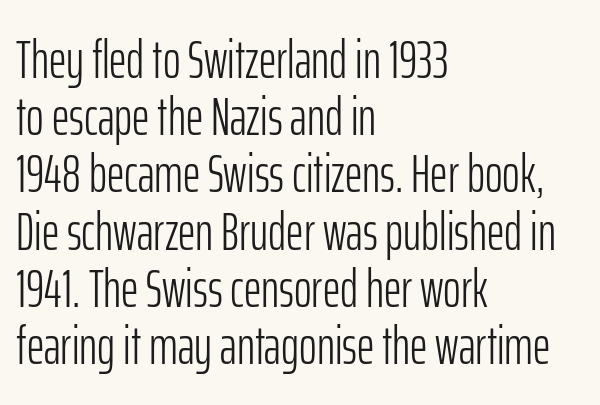
Q: Is the text bold? A: No.
Q: Is the text italic (slanted)? A: No, it is upright.
Q: Is the typeface a serif or a sans-serif typeface? A: Sans-serif.
Q: Is the text underlined? A: No.
Q: How is the paragraph aligned? A: Left-aligned.
Q: Is the spacing between letters normal or unusually wide? A: Normal.
Q: Is the spacing between lines tight, normal or loose? A: Tight.
Q: Width (condensed, normal, or wide)? A: Condensed.
Q: Stroke contrast? A: Low.
Q: x-height? A: Medium.
Q: Monospaced? A: No.
